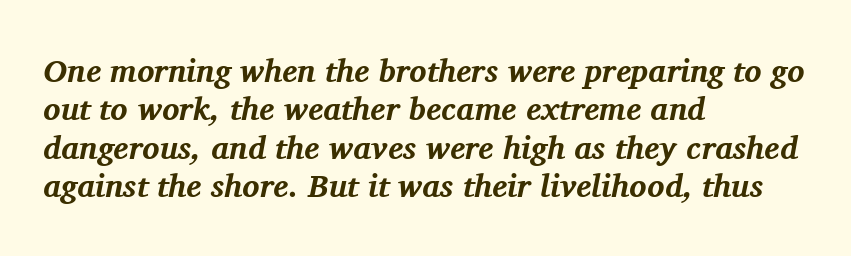
Glance below the letters and you will spot only blank space. This sample uses a serif face. Observe the ordinary spacing: letters are neighbours, not strangers. The letters are bold, with thick, heavy strokes. The rag falls on the right side of this text block. Looks like regular typesetting: each glyph gets only the width it needs.
